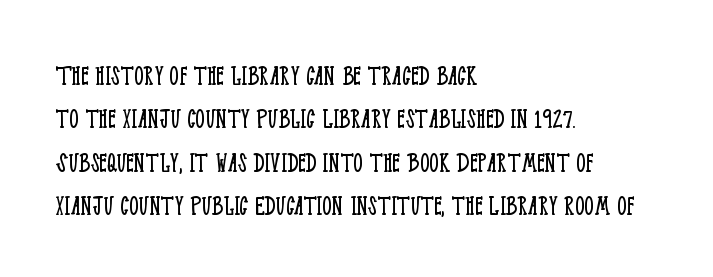
{"serif": "yes", "italic": "no", "bold": "no", "weight": "light", "width": "condensed", "stroke_contrast": "low", "x_height": "large", "monospaced": "no", "underline": "no", "align": "left", "line_spacing": "normal", "line_spacing_ratio": 1.45, "letter_spacing": "normal", "letter_spacing_em": 0.0, "glyph_px": 30}
